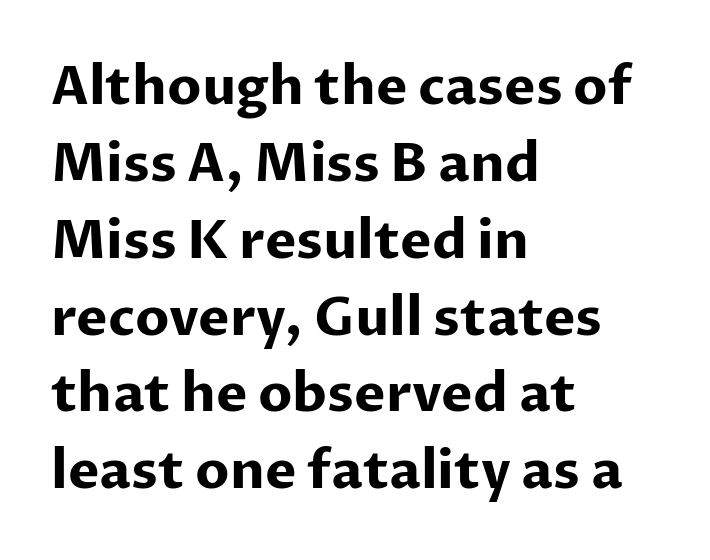
Here the designer chose a conventional face with non-uniform glyph widths. The letterforms sit shoulder to shoulder at normal distance. Baseline-to-baseline distance is the conventional proportion of letter height. A student would call this left alignment; a typographer would say flush left, rag right. This sample uses a sans-serif face. Heavy, bold letterforms.
